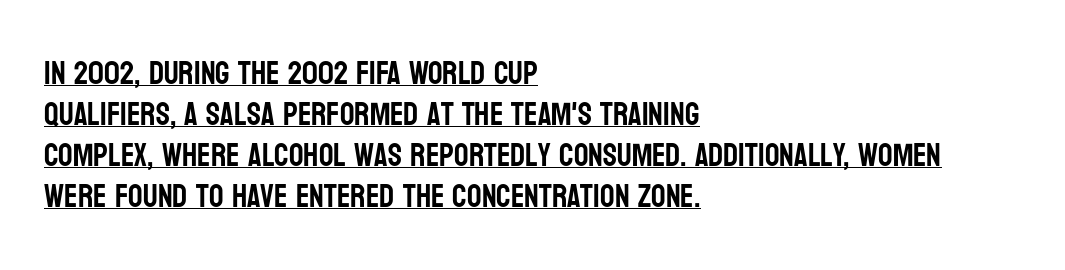
Layout note: lines flush left. The passage shown has conventional tracking throughout. The rendering uses the underline text-decoration. Italic? Not at all — the glyphs are vertical. Evenly set lines give the paragraph a standard silhouette.
